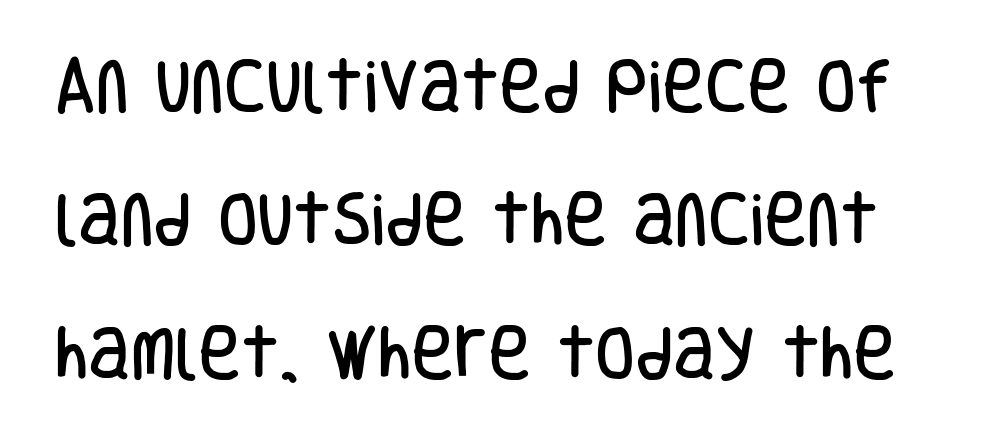
{"serif": "no", "italic": "no", "width": "condensed", "stroke_contrast": "low", "x_height": "large", "monospaced": "no", "underline": "no", "line_spacing": "loose", "line_spacing_ratio": 2.3, "letter_spacing": "normal", "letter_spacing_em": 0.0, "glyph_px": 58}
